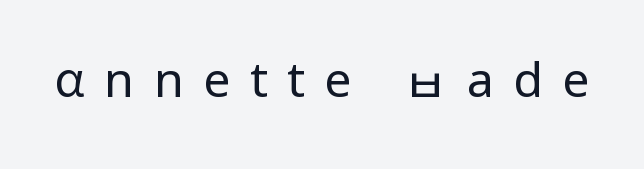
Note: no serifs on the glyphs. Beneath every word, the page is bare. The typesetting does not lean heavy: it is not bold. Spacing verdict: proportional, widths tailored to each character.
